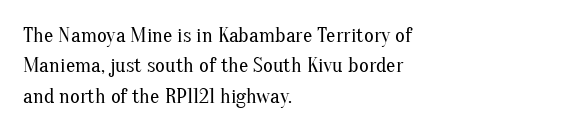
Q: Is the text bold? A: No.
Q: Is the text italic (slanted)? A: No, it is upright.
Q: Is the text underlined? A: No.
Q: How is the paragraph aligned? A: Left-aligned.
Q: Is the spacing between letters normal or unusually wide? A: Normal.
Q: Is the spacing between lines tight, normal or loose? A: Normal.
